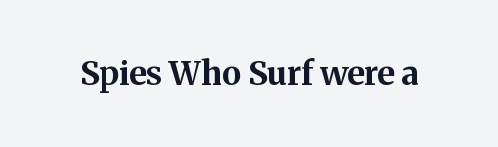
Q: Is the text bold? A: Yes.
Q: Is the text italic (slanted)? A: No, it is upright.
Q: Is the typeface a serif or a sans-serif typeface? A: Serif.
Q: Is the text underlined? A: No.
Q: Is the spacing between letters normal or unusually wide? A: Normal.
Q: Width (condensed, normal, or wide)? A: Normal.
Q: Stroke contrast? A: Medium.
Q: x-height? A: Medium.
Q: Monospaced? A: No.
